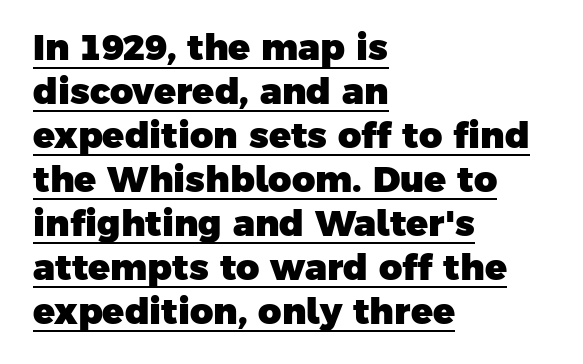
Q: Is the text bold? A: Yes.
Q: Is the typeface a serif or a sans-serif typeface? A: Sans-serif.
Q: Is the text underlined? A: Yes.
Q: How is the paragraph aligned? A: Left-aligned.
Q: Is the spacing between letters normal or unusually wide? A: Normal.
Q: Width (condensed, normal, or wide)? A: Normal.
Q: Stroke contrast? A: Low.
Q: x-height? A: Medium.
Q: Monospaced? A: No.
